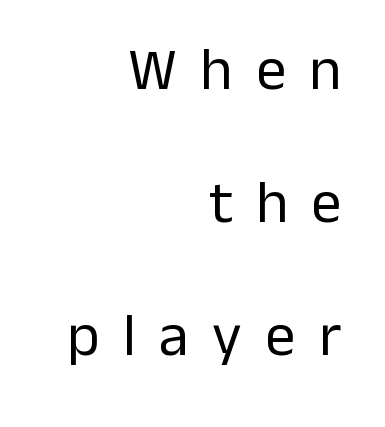
The image shows 60 px regular-weight sans-serif type, upright; set right-aligned, loose line spacing (2.22x), unusually wide letter spacing (+0.39 em), not underlined; low stroke contrast and a medium x-height.
